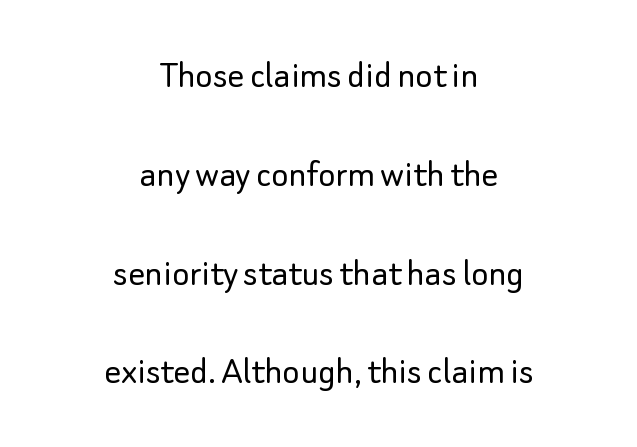
This block would shrink considerably if given ordinary leading; it's expanded now. Compared with a flush-left layout, this one balances lines on the center instead. When letters stand straight like this, we call the style roman or upright. Short note: letters normally spaced. The designer went with a sans here, leaving each stem footless. Each stroke keeps to a modest, everyday thickness or less.
